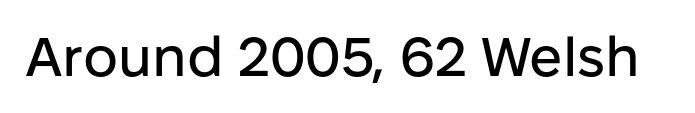
{"serif": "no", "italic": "no", "width": "normal", "stroke_contrast": "low", "x_height": "medium", "monospaced": "no", "underline": "no", "letter_spacing": "normal", "letter_spacing_em": 0.0, "glyph_px": 55}
